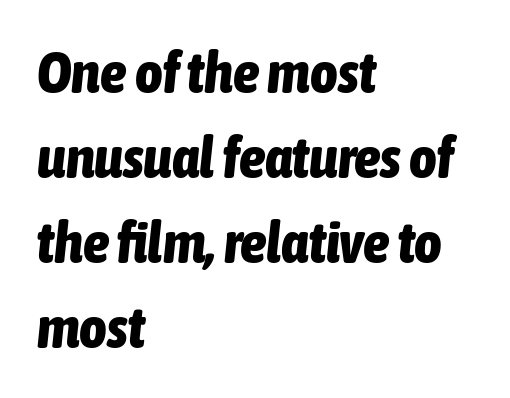
Type without underlining. Do the characters align in a grid? No, the font is proportional. The typesetting leans heavy: a genuine bold. Inter-character spacing is left at the font's built-in metrics.
